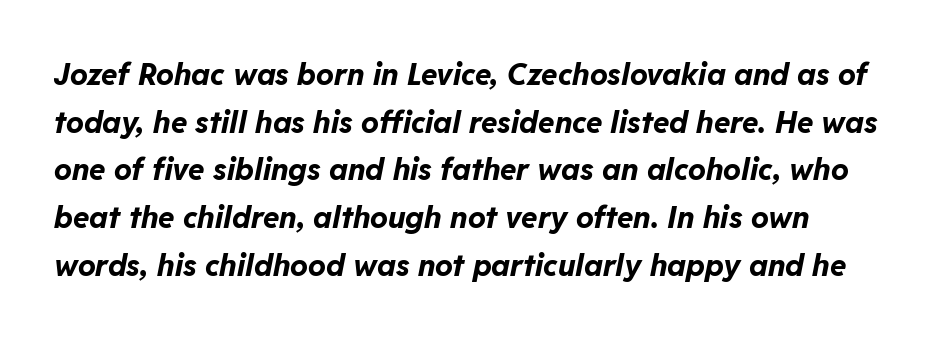
{"italic": "yes", "lean": "right", "slant_degrees": 11, "bold": "yes", "weight": "bold", "width": "normal", "stroke_contrast": "low", "x_height": "medium", "monospaced": "no", "underline": "no", "line_spacing": "normal", "line_spacing_ratio": 1.59, "letter_spacing": "normal", "letter_spacing_em": 0.0, "glyph_px": 30}
